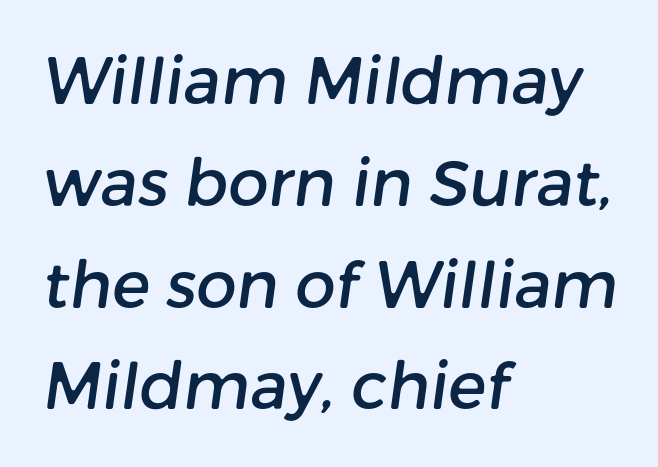
{"serif": "no", "width": "normal", "stroke_contrast": "low", "x_height": "medium", "monospaced": "no", "underline": "no", "align": "left", "line_spacing": "normal", "line_spacing_ratio": 1.59, "letter_spacing": "normal", "letter_spacing_em": 0.0, "glyph_px": 64}
